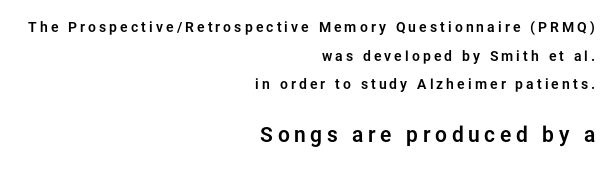
The image shows 21 px text type, upright; set right-aligned, loose line spacing (2.05x), unusually wide letter spacing (+0.22 em), not underlined; the second (bottom) block is 1.5x larger.
